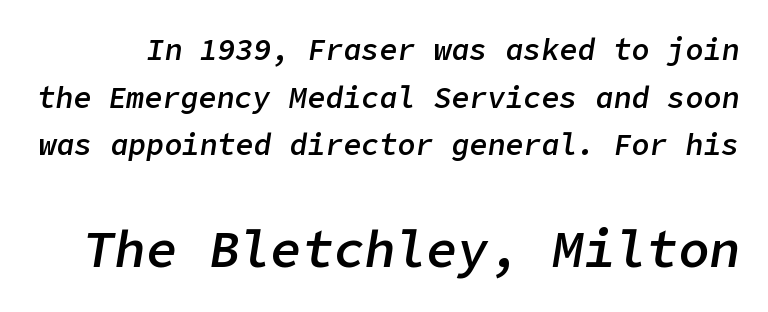
The image shows 52 px semibold type, italic (leaning right); set normal line spacing (1.59x), normal letter spacing, not underlined; the second (bottom) block is 1.73x larger; low stroke contrast and a medium x-height.
